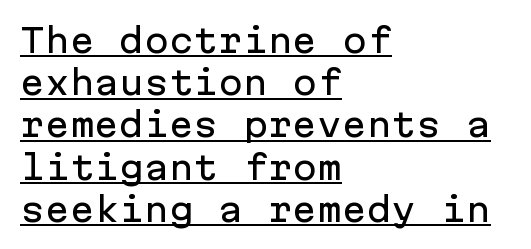
Notice how a bar underscores the lettering throughout. These lines sit exactly where default settings would place them. No feet cap the strokes, marking this as sans-serif type. The horizontal fit of the characters is conventional and even. Every row of glyphs begins at an identical x-position on the left. The letters march in equal steps, a hallmark of fixed-pitch type.
